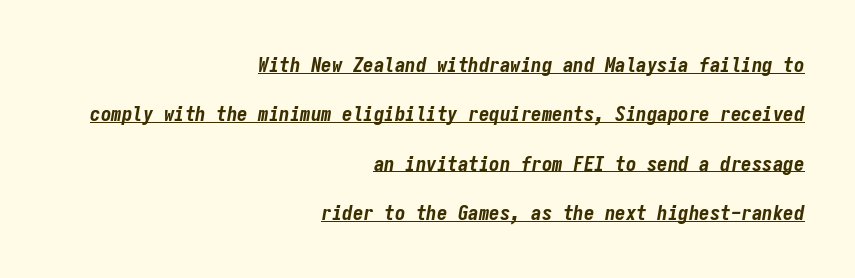
{"italic": "yes", "lean": "right", "slant_degrees": 9, "bold": "yes", "underline": "yes", "align": "right", "line_spacing": "loose", "line_spacing_ratio": 2.35, "letter_spacing": "normal", "letter_spacing_em": 0.0, "glyph_px": 21}
